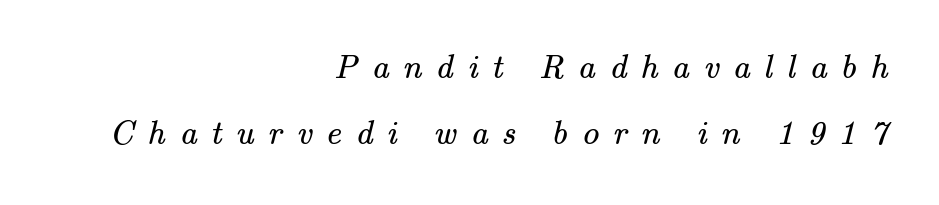
Descenders hang freely into open space. Unlike a clean sans, this face finishes its strokes with serifs. Looks like regular typesetting: each glyph gets only the width it needs. Short note: letters widely spaced. Horizontal bands of white between lines are thick stripes.
